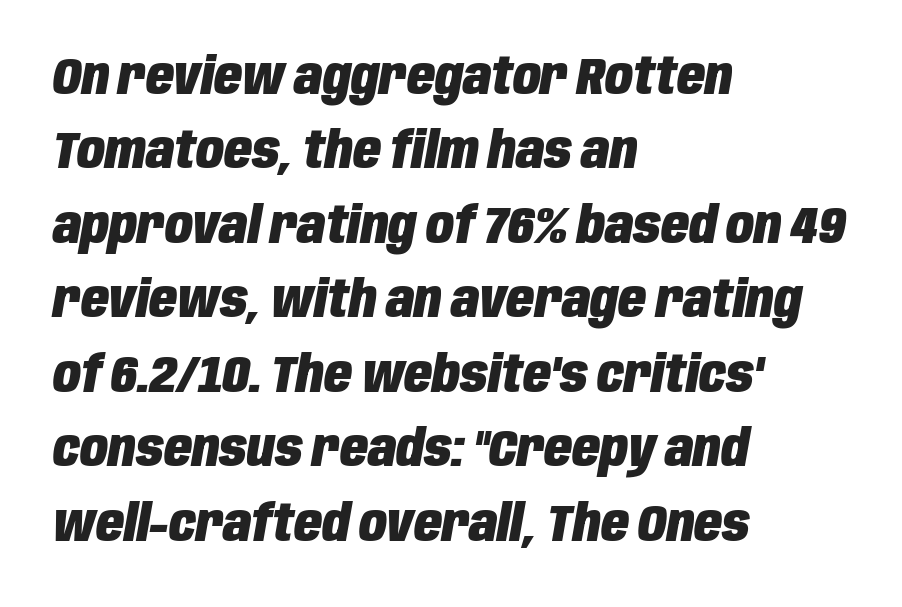
{"italic": "yes", "lean": "right", "slant_degrees": 10, "bold": "yes", "weight": "heavy", "width": "condensed", "stroke_contrast": "low", "x_height": "large", "monospaced": "no", "underline": "no", "align": "left", "line_spacing": "normal", "line_spacing_ratio": 1.46, "letter_spacing": "normal", "letter_spacing_em": 0.0, "glyph_px": 51}
